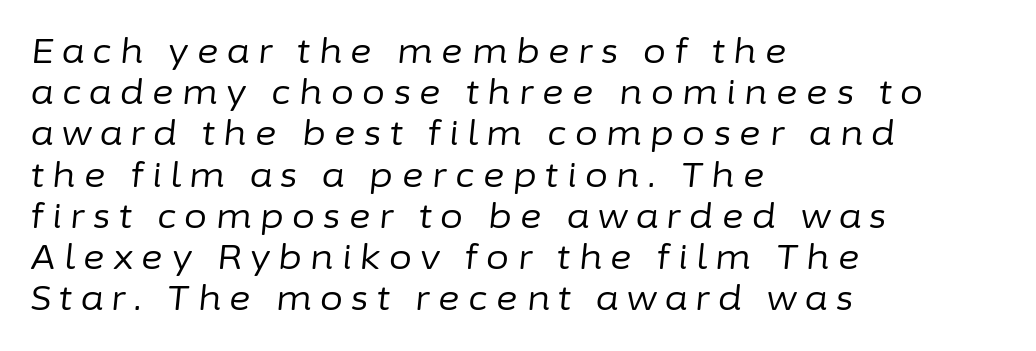
The image shows 33 px regular-weight type, italic (leaning right); set left-aligned, normal line spacing (1.25x), unusually wide letter spacing (+0.26 em), not underlined; low stroke contrast and a medium x-height.
